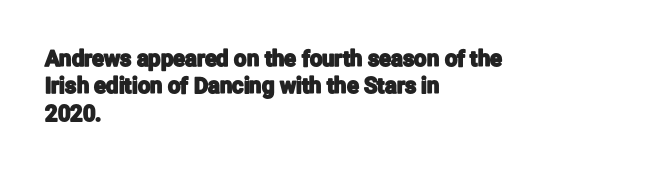
Letter spacing: default. Words float on clear page, feet unadorned. Every stem runs plumb, perpendicular to the baseline. Is there much room between lines? A standard amount, neither cramped nor airy. Reading down the block, your eye returns to a fixed left position each line.
